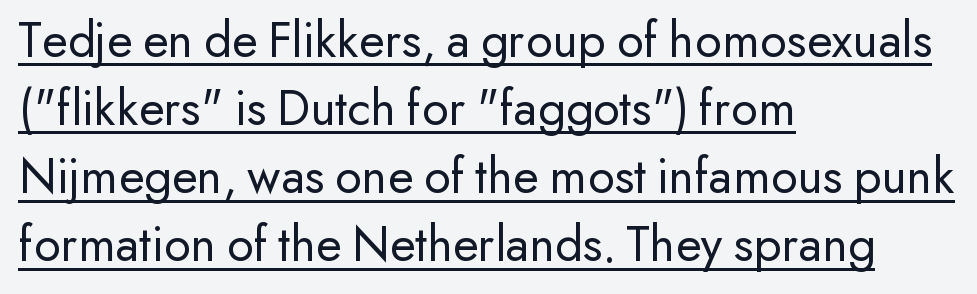
The image shows 52 px regular-weight sans-serif type, upright; set left-aligned, normal line spacing (1.31x), normal letter spacing, underlined; low stroke contrast and a small x-height.
